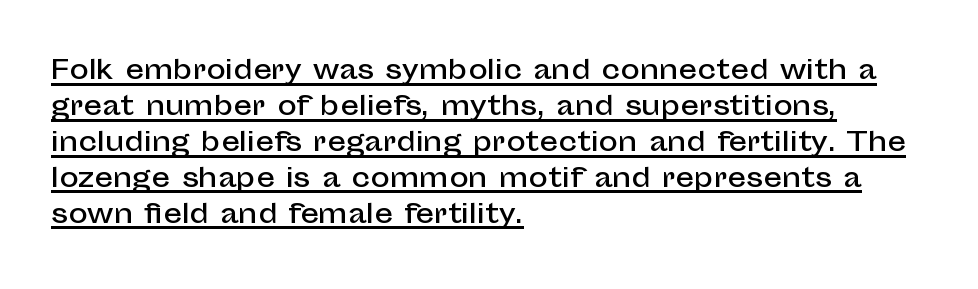
Q: Is the text italic (slanted)? A: No, it is upright.
Q: Is the text underlined? A: Yes.
Q: How is the paragraph aligned? A: Left-aligned.
Q: Is the spacing between letters normal or unusually wide? A: Normal.
Q: Is the spacing between lines tight, normal or loose? A: Normal.
